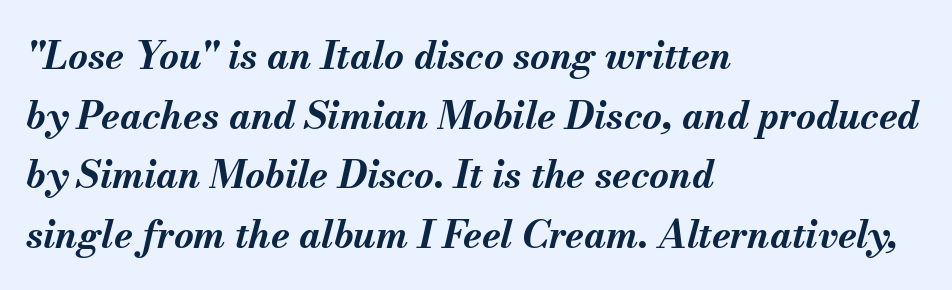
The image shows 38 px bold type, italic (leaning right); set left-aligned, normal line spacing (1.57x), normal letter spacing, not underlined; medium stroke contrast and a small x-height.
